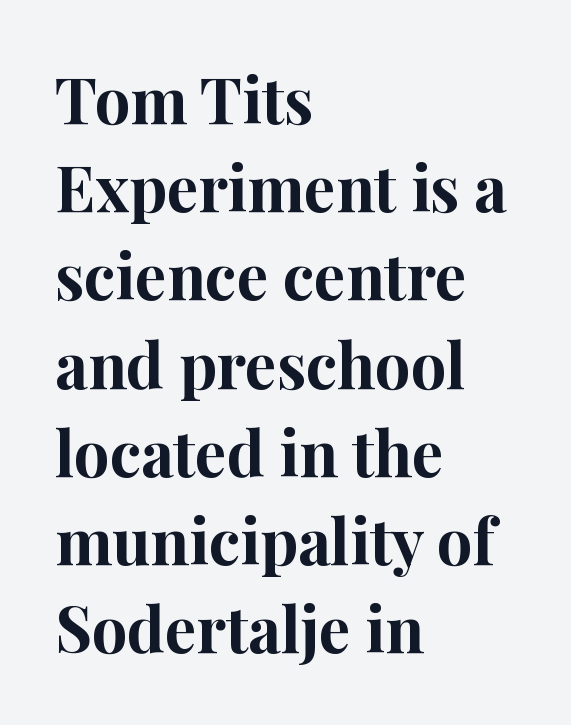
The image shows 63 px bold serif type, upright; set left-aligned, normal line spacing (1.4x), normal letter spacing, not underlined; high stroke contrast and a medium x-height.
